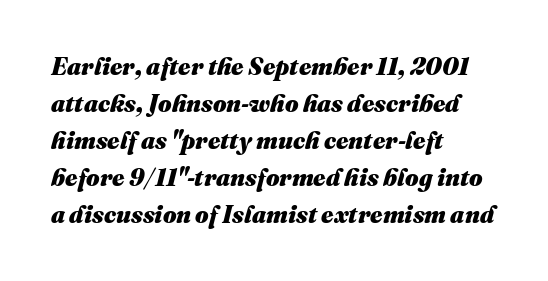
Bold? Absolutely — the strokes are thick and heavy. The letterforms sit shoulder to shoulder at normal distance. Horizontal alignment here is leftward, the default for most running prose. Is the type slanted? Yes — the strokes lean at a clear angle. The passage shown stacks its lines at a standard gap.
